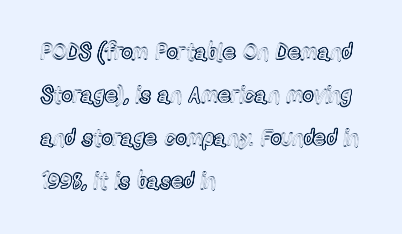
{"underline": "no", "align": "left", "line_spacing_ratio": 1.87, "letter_spacing": "normal", "letter_spacing_em": 0.0, "glyph_px": 23}
